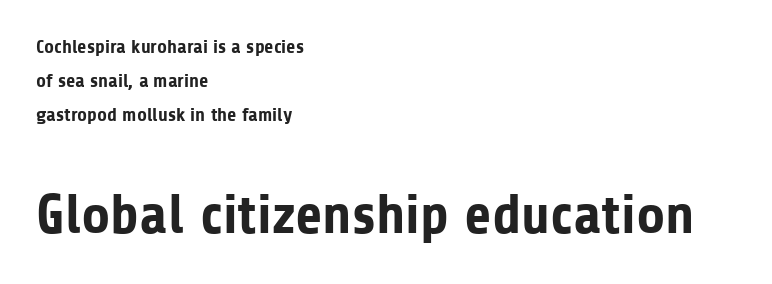
The image shows 56 px bold sans-serif type, upright; set left-aligned, line spacing 1.8x, normal letter spacing, not underlined; the second (bottom) block is 2.95x larger; low stroke contrast and a medium x-height.
